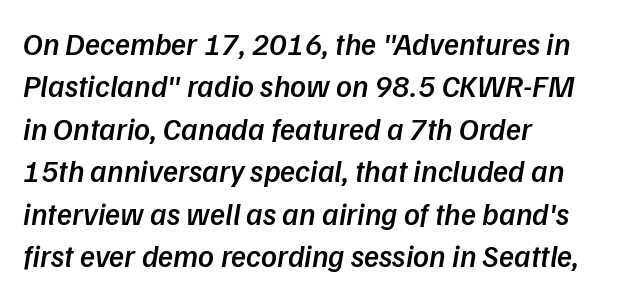
The words here are not underlined. A typesetter would label this face a sans. This sample has the flowing, uneven cadence of proportional lettering. Notice how descenders clear the ascenders below comfortably — that's standard leading.
